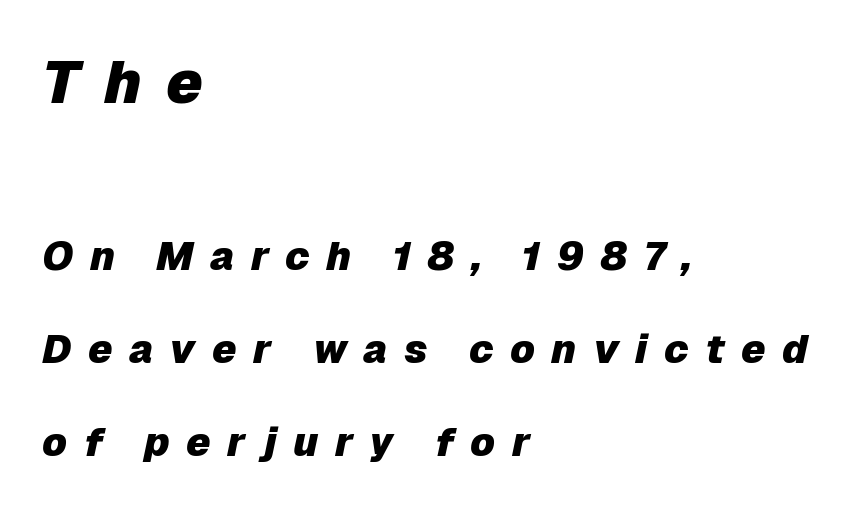
Q: Is the text bold? A: Yes.
Q: Is the text italic (slanted)? A: Yes, it leans right by about 12 degrees.
Q: Is the text underlined? A: No.
Q: How is the paragraph aligned? A: Left-aligned.
Q: Is the spacing between letters normal or unusually wide? A: Unusually wide.
Q: Is the spacing between lines tight, normal or loose? A: Loose.
Q: Which block of text is set in a larger size, the first (top) or the second (bottom)? A: The first (top) one.
Q: Width (condensed, normal, or wide)? A: Normal.
Q: Stroke contrast? A: Low.
Q: x-height? A: Medium.
Q: Monospaced? A: No.
